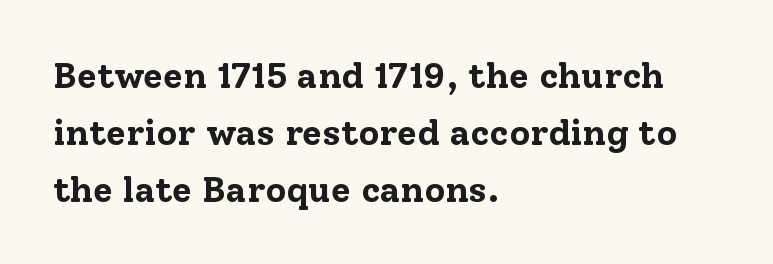
This rendering employs a face with finishing strokes, i.e., a serif. Italic? Not at all — the glyphs are vertical. Compared with a centered layout, this one pins lines to the left instead. These lines keep a tight, regular rhythm from letter to letter. The passage shown is typed in a proportional face where columns would drift.
